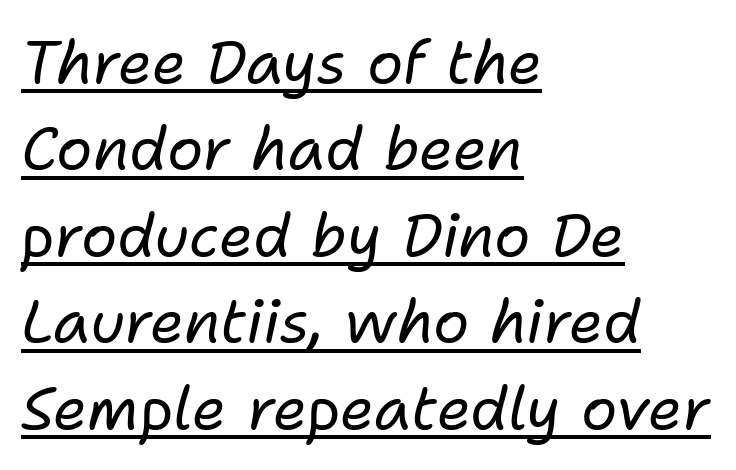
This sample uses an oblique cut, with every glyph tilted off the vertical. Horizontal bands of white between lines are of average thickness. The letters look calm and open, with moderate or lighter stems. The rendering uses natural spacing where letterforms have individual widths. This sample is left-justified, so line endings fall wherever the words run out.
